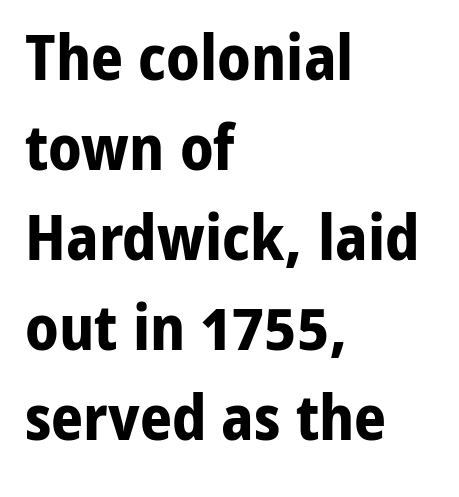
The image shows 63 px bold sans-serif type, upright; set left-aligned, normal line spacing (1.43x), normal letter spacing, not underlined; low stroke contrast and a medium x-height.
